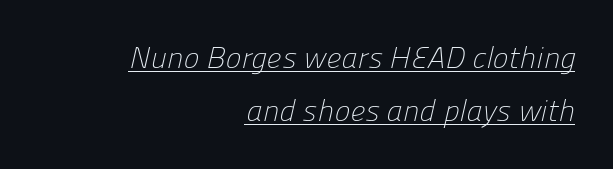
Q: Is the text bold? A: No.
Q: Is the typeface a serif or a sans-serif typeface? A: Sans-serif.
Q: Is the text underlined? A: Yes.
Q: How is the paragraph aligned? A: Right-aligned.
Q: Is the spacing between letters normal or unusually wide? A: Normal.
Q: Width (condensed, normal, or wide)? A: Normal.
Q: Stroke contrast? A: Low.
Q: x-height? A: Medium.
Q: Monospaced? A: No.
